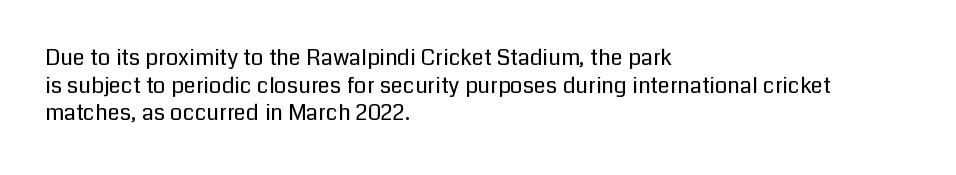
{"italic": "no", "bold": "no", "underline": "no", "align": "left", "line_spacing": "normal", "line_spacing_ratio": 1.26, "letter_spacing": "normal", "letter_spacing_em": 0.0, "glyph_px": 22}
